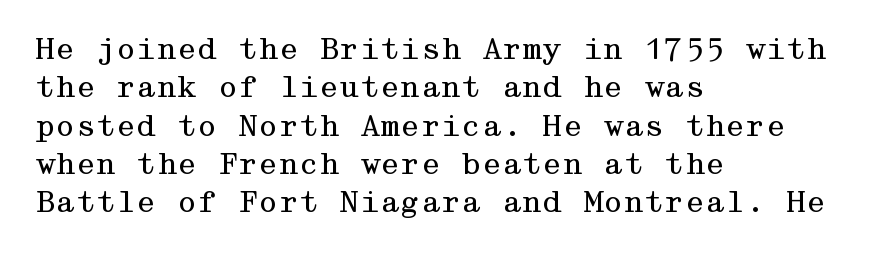
Q: Is the text bold? A: No.
Q: Is the text italic (slanted)? A: No, it is upright.
Q: Is the typeface a serif or a sans-serif typeface? A: Serif.
Q: Is the text underlined? A: No.
Q: How is the paragraph aligned? A: Left-aligned.
Q: Is the spacing between letters normal or unusually wide? A: Normal.
Q: Is the spacing between lines tight, normal or loose? A: Normal.
Q: Width (condensed, normal, or wide)? A: Wide.
Q: Stroke contrast? A: Medium.
Q: x-height? A: Medium.
